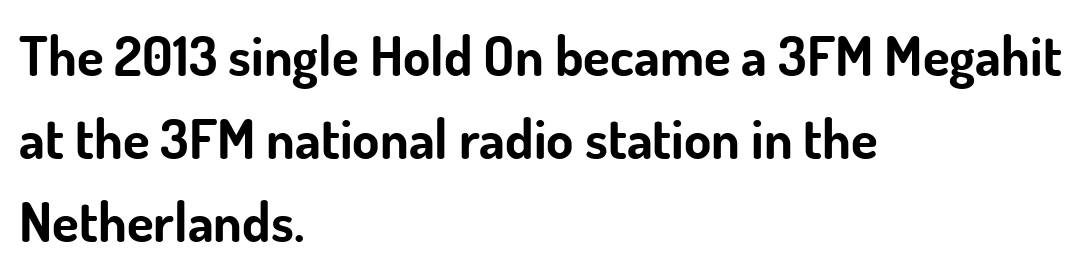
Q: Is the text bold? A: Yes.
Q: Is the text italic (slanted)? A: No, it is upright.
Q: Is the typeface a serif or a sans-serif typeface? A: Sans-serif.
Q: Is the text underlined? A: No.
Q: How is the paragraph aligned? A: Left-aligned.
Q: Is the spacing between letters normal or unusually wide? A: Normal.
Q: Is the spacing between lines tight, normal or loose? A: Normal.
Q: Width (condensed, normal, or wide)? A: Normal.
Q: Stroke contrast? A: Low.
Q: x-height? A: Small.
Q: Monospaced? A: No.
